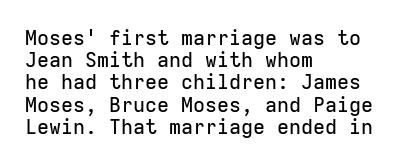
Caption: multi-line text, flush left, ragged right. Between one letter and the next there's only the usual sliver of space. The letters stand straight up with perfectly vertical stems. The block of text is dense from top to bottom, with scant space between rows. Glance below the letters and you will spot only blank space.
